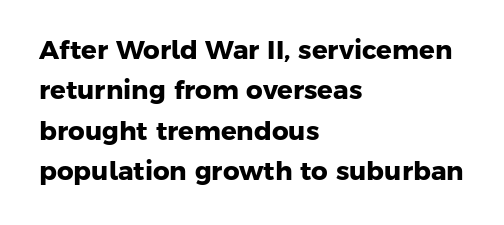
Q: Is the text bold? A: Yes.
Q: Is the text underlined? A: No.
Q: How is the paragraph aligned? A: Left-aligned.
Q: Is the spacing between letters normal or unusually wide? A: Normal.
Q: Is the spacing between lines tight, normal or loose? A: Normal.
